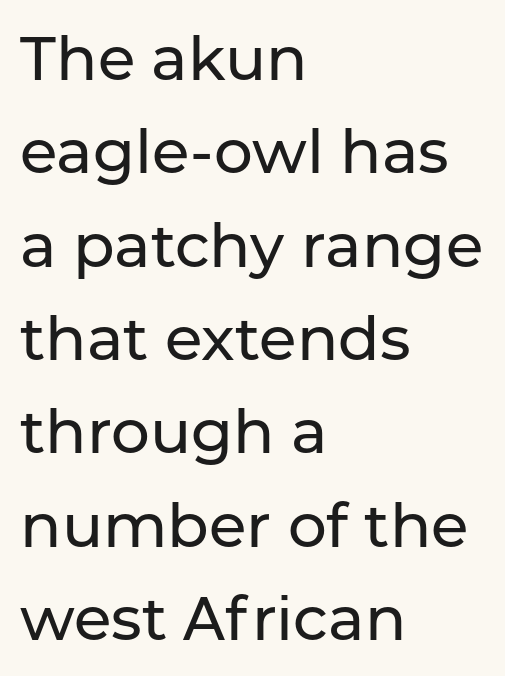
These lines keep a tight, regular rhythm from letter to letter. Does the leading feel generous? No, just average. Observe the absence of serifs on each vertical stroke in this sample. Every row of glyphs begins at an identical x-position on the left. Proportional: the letters do not fall into vertical columns.
